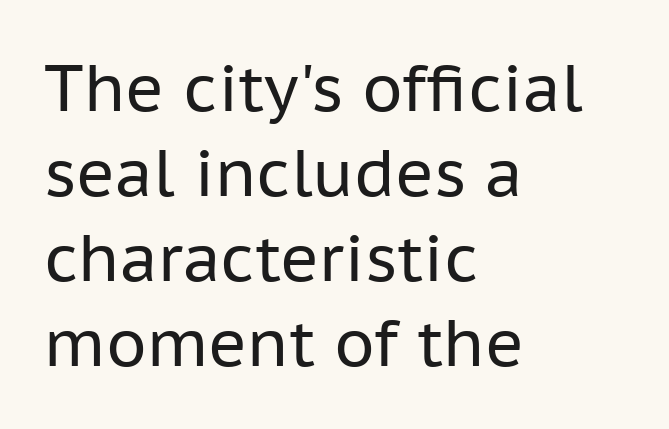
The image shows 65 px regular-weight sans-serif type, upright; set left-aligned, normal line spacing (1.31x), normal letter spacing, not underlined; low stroke contrast and a medium x-height.
